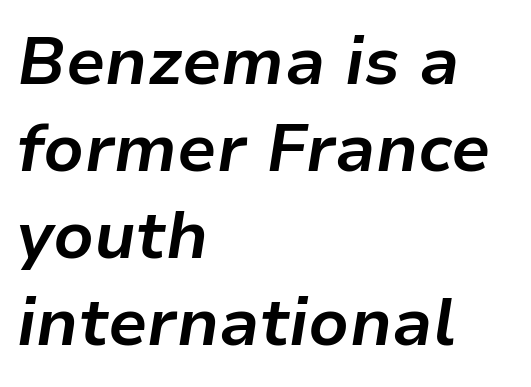
Q: Is the text bold? A: Yes.
Q: Is the text italic (slanted)? A: Yes, it leans right by about 9 degrees.
Q: Is the text underlined? A: No.
Q: How is the paragraph aligned? A: Left-aligned.
Q: Is the spacing between letters normal or unusually wide? A: Normal.
Q: Is the spacing between lines tight, normal or loose? A: Normal.
Q: Width (condensed, normal, or wide)? A: Normal.
Q: Stroke contrast? A: Low.
Q: x-height? A: Medium.
Q: Monospaced? A: No.
